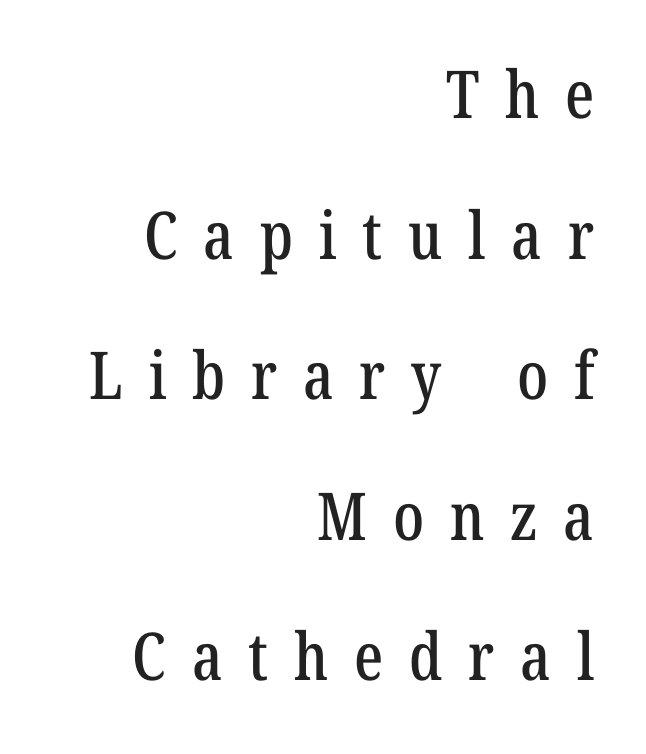
Underlining? Definitely not there. These lines are rendered in a variable-pitch font. The line texture is sparse and dotted thanks to wide tracking. Yep, those are serifs on the letters.
